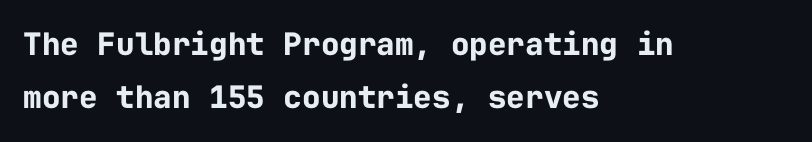
The image shows 31 px bold sans-serif type, upright, monospaced; set left-aligned, line spacing 1.72x, normal letter spacing, not underlined; low stroke contrast and a medium x-height.
